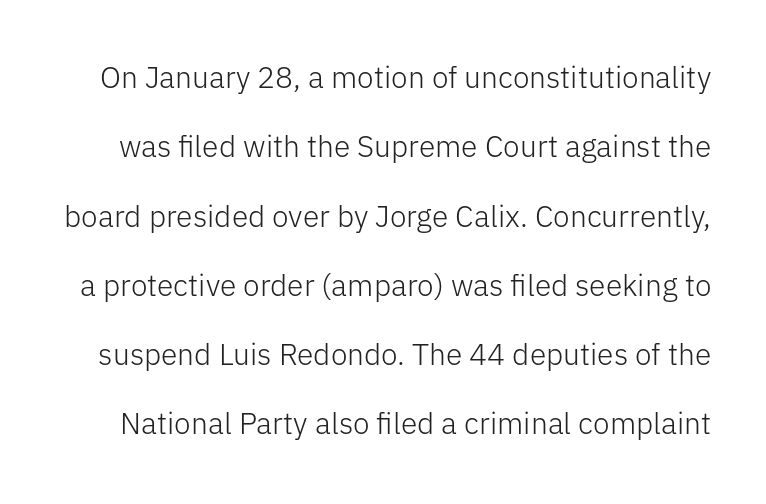
The image shows 30 px light sans-serif type, upright; set loose line spacing (2.31x), normal letter spacing, not underlined; low stroke contrast and a medium x-height.
